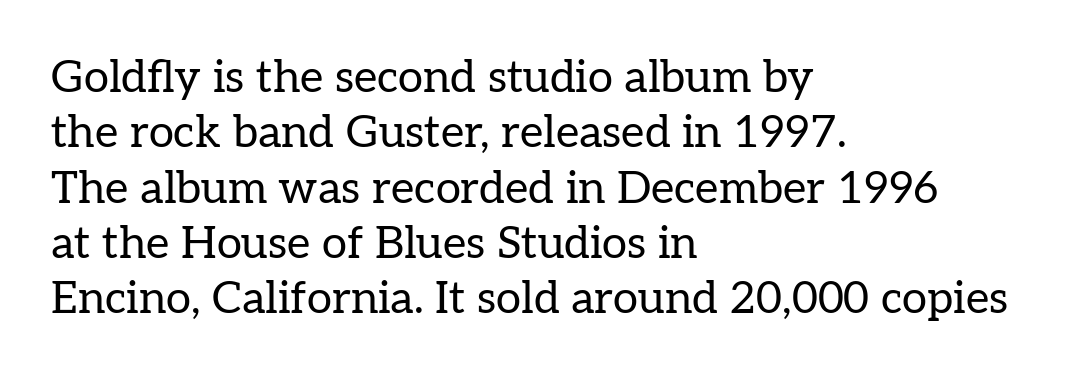
The type sits square on the baseline with zero lean. The typeface chosen for these lines features serifs. Inter-character spacing is left at the font's built-in metrics. Spacing verdict: proportional, widths tailored to each character. Honestly, there is no underline to notice here at all.
